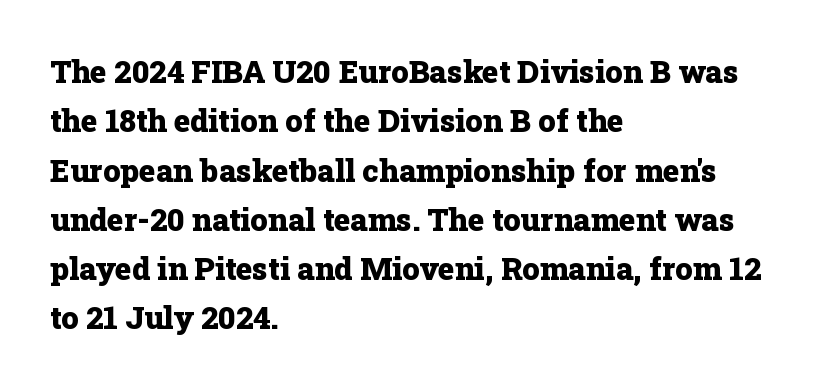
{"serif": "yes", "italic": "no", "bold": "yes", "weight": "heavy", "width": "normal", "stroke_contrast": "low", "x_height": "medium", "monospaced": "no", "underline": "no", "align": "left", "line_spacing": "normal", "line_spacing_ratio": 1.59, "letter_spacing": "normal", "letter_spacing_em": 0.0, "glyph_px": 31}
